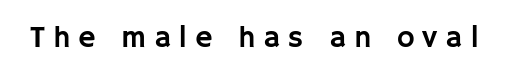
{"serif": "no", "italic": "no", "width": "normal", "stroke_contrast": "low", "x_height": "large", "monospaced": "no", "underline": "no", "letter_spacing": "wide", "letter_spacing_em": 0.26, "glyph_px": 30}
